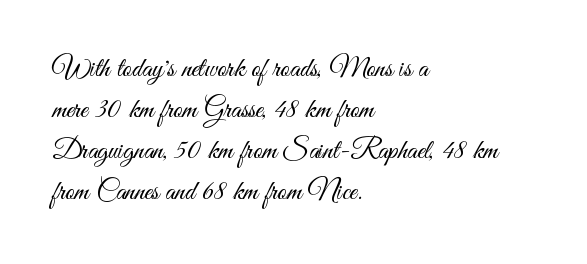
Q: Is the text bold? A: No.
Q: Is the text italic (slanted)? A: Yes.
Q: Is the typeface a serif or a sans-serif typeface? A: Sans-serif.
Q: Is the text underlined? A: No.
Q: How is the paragraph aligned? A: Left-aligned.
Q: Is the spacing between letters normal or unusually wide? A: Normal.
Q: Is the spacing between lines tight, normal or loose? A: Normal.
Q: Width (condensed, normal, or wide)? A: Condensed.
Q: Stroke contrast? A: Medium.
Q: x-height? A: Small.
Q: Monospaced? A: No.
